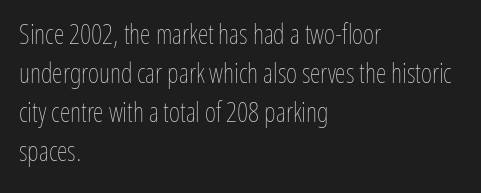
{"italic": "no", "bold": "no", "underline": "no", "align": "left", "line_spacing": "normal", "line_spacing_ratio": 1.45, "letter_spacing": "normal", "letter_spacing_em": 0.0, "glyph_px": 27}
